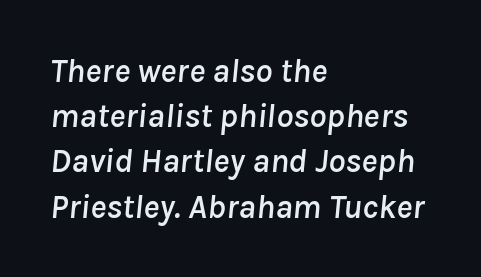
The block of text has a typical density, with ordinary space between rows. Every character sits at an angle, as italics do. The type is set solid horizontally, with unmodified tracking. Any mark beneath the type? The region is blank. Reading down the block, your eye returns to a fixed left position each line. Do the characters align in a grid? No, the font is proportional.
